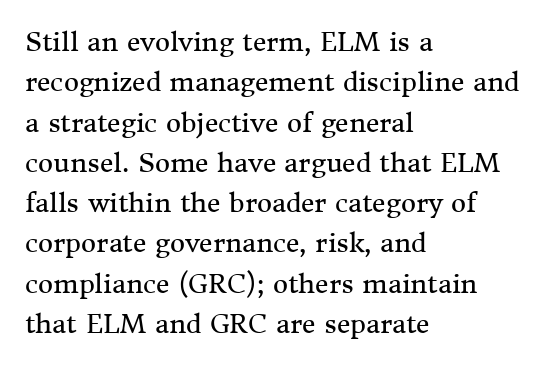
The image shows 26 px text type, upright; set left-aligned, normal line spacing (1.55x), normal letter spacing, not underlined.
